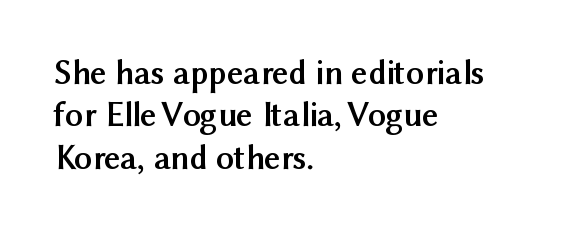
Q: Is the text bold? A: Yes.
Q: Is the text italic (slanted)? A: No, it is upright.
Q: Is the typeface a serif or a sans-serif typeface? A: Sans-serif.
Q: Is the text underlined? A: No.
Q: How is the paragraph aligned? A: Left-aligned.
Q: Is the spacing between letters normal or unusually wide? A: Normal.
Q: Width (condensed, normal, or wide)? A: Normal.
Q: Stroke contrast? A: Medium.
Q: x-height? A: Medium.
Q: Monospaced? A: No.
